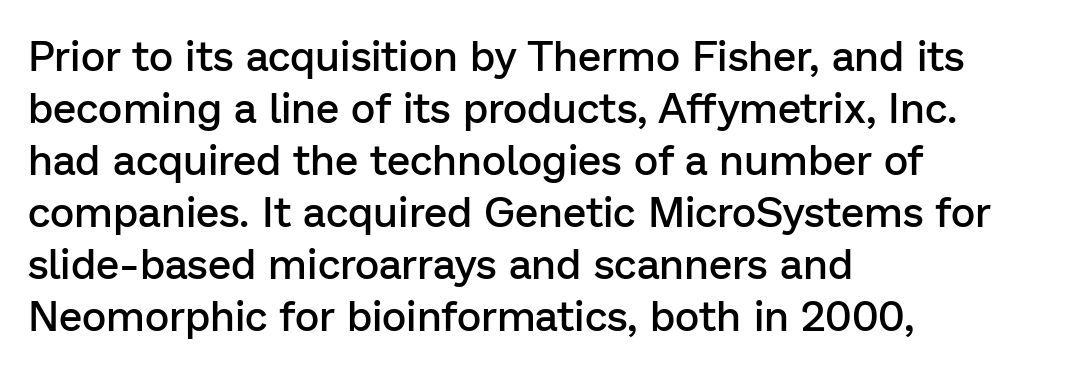
{"serif": "no", "italic": "no", "bold": "semi", "weight": "semibold", "width": "normal", "stroke_contrast": "low", "x_height": "medium", "monospaced": "no", "underline": "no", "align": "left", "line_spacing_ratio": 1.24, "letter_spacing": "normal", "letter_spacing_em": 0.0, "glyph_px": 42}
